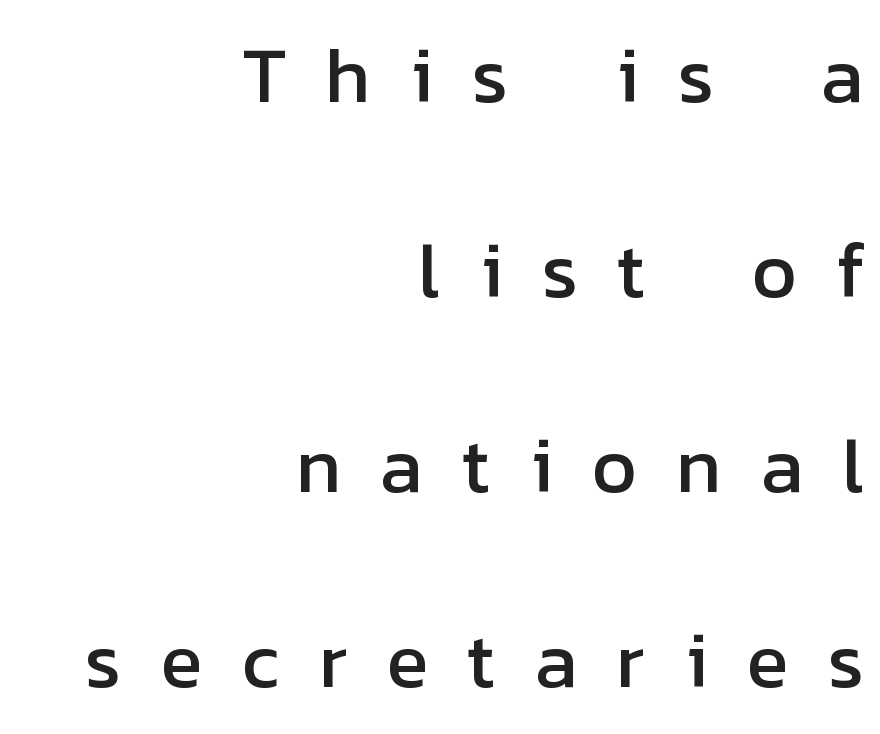
Q: Is the text italic (slanted)? A: No, it is upright.
Q: Is the typeface a serif or a sans-serif typeface? A: Sans-serif.
Q: Is the text underlined? A: No.
Q: How is the paragraph aligned? A: Right-aligned.
Q: Is the spacing between letters normal or unusually wide? A: Unusually wide.
Q: Is the spacing between lines tight, normal or loose? A: Loose.
Q: Width (condensed, normal, or wide)? A: Normal.
Q: Stroke contrast? A: Low.
Q: x-height? A: Medium.
Q: Monospaced? A: No.
